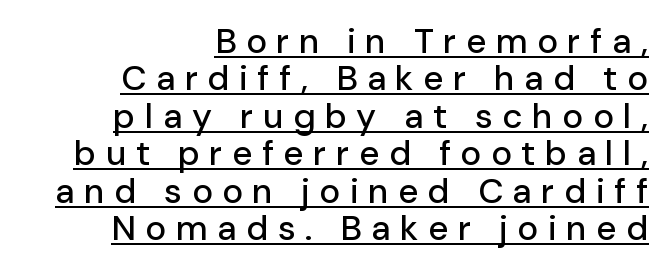
{"serif": "no", "italic": "no", "width": "normal", "stroke_contrast": "low", "x_height": "medium", "monospaced": "no", "underline": "yes", "align": "right", "line_spacing": "tight", "line_spacing_ratio": 1.07, "letter_spacing": "wide", "letter_spacing_em": 0.27, "glyph_px": 35}
